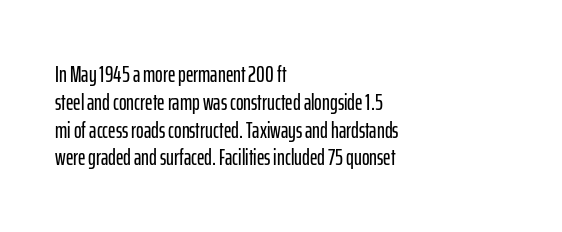
The image shows 23 px text type, upright; set left-aligned, line spacing 1.21x, normal letter spacing, not underlined.
